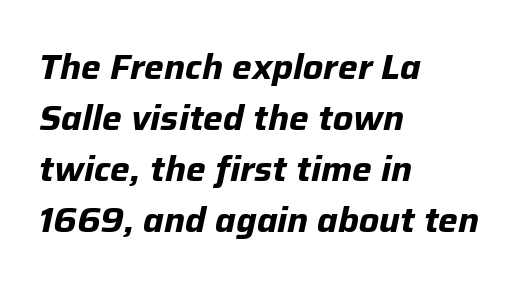
The face used here is proportionally spaced, like ordinary book or web type. Italic: yes, the glyphs are oblique. The letterforms sit shoulder to shoulder at normal distance. Decoration check: the copy has no underline. A full-strength bold gives these letters their thick strokes.
